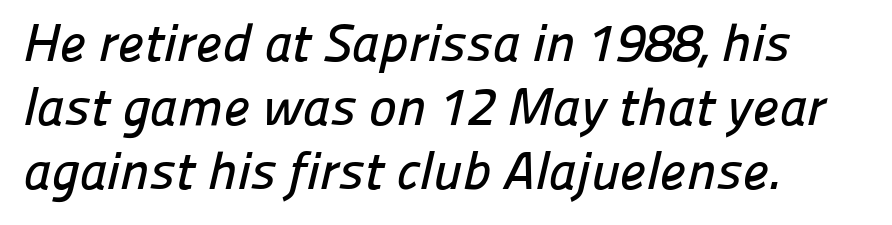
The image shows 53 px sans-serif type; set left-aligned, line spacing 1.21x, normal letter spacing, not underlined; low stroke contrast and a medium x-height.
